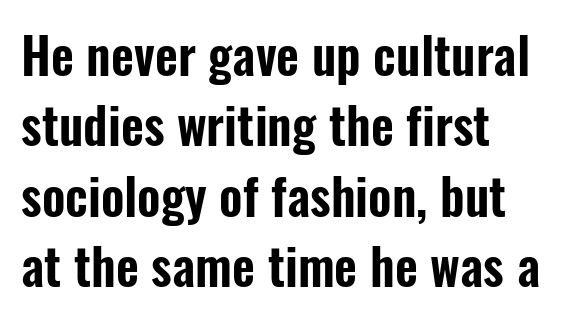
The image shows 50 px condensed sans-serif type, upright; set normal line spacing (1.41x), normal letter spacing, not underlined; low stroke contrast and a medium x-height.
